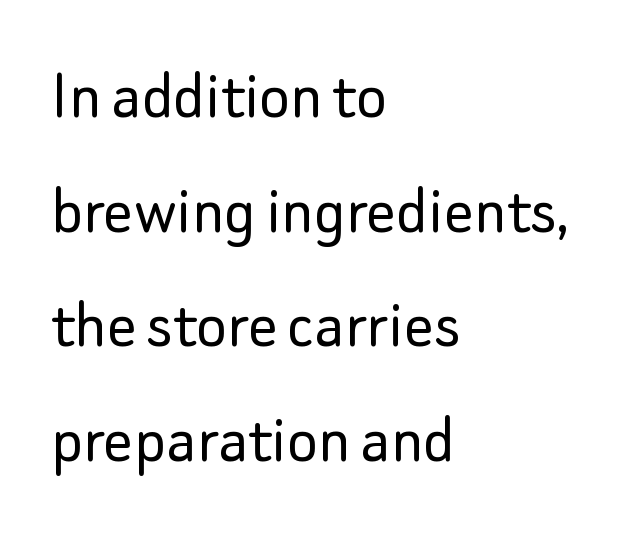
The image shows 73 px light sans-serif type, upright; set left-aligned, normal line spacing (1.57x), normal letter spacing, not underlined; low stroke contrast and a small x-height.
